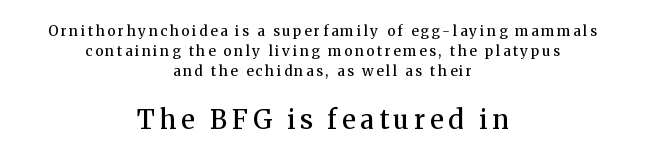
{"italic": "no", "bold": "semi", "underline": "no", "align": "center", "line_spacing": "normal", "line_spacing_ratio": 1.44, "larger_block": "second", "size_ratio": 1.86, "glyph_px": 26}
